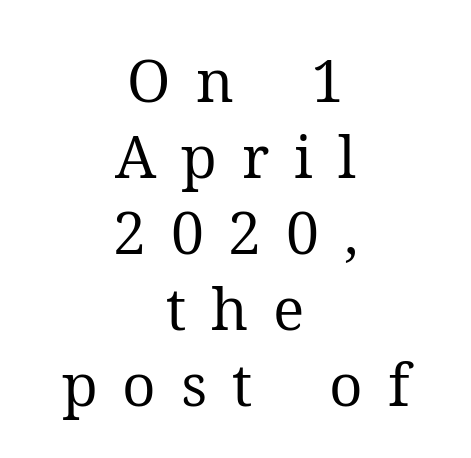
Q: Is the text bold? A: No.
Q: Is the text italic (slanted)? A: No, it is upright.
Q: Is the typeface a serif or a sans-serif typeface? A: Serif.
Q: Is the text underlined? A: No.
Q: How is the paragraph aligned? A: Centered.
Q: Is the spacing between letters normal or unusually wide? A: Unusually wide.
Q: Is the spacing between lines tight, normal or loose? A: Normal.
Q: Width (condensed, normal, or wide)? A: Normal.
Q: Stroke contrast? A: Medium.
Q: x-height? A: Medium.
Q: Monospaced? A: No.
